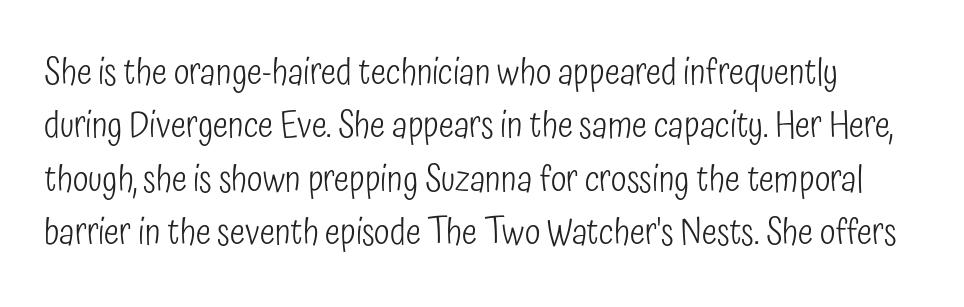
Q: Is the text bold? A: No.
Q: Is the text italic (slanted)? A: No, it is upright.
Q: Is the typeface a serif or a sans-serif typeface? A: Sans-serif.
Q: Is the text underlined? A: No.
Q: Is the spacing between letters normal or unusually wide? A: Normal.
Q: Is the spacing between lines tight, normal or loose? A: Normal.
Q: Width (condensed, normal, or wide)? A: Condensed.
Q: Stroke contrast? A: Low.
Q: x-height? A: Medium.
Q: Monospaced? A: No.
